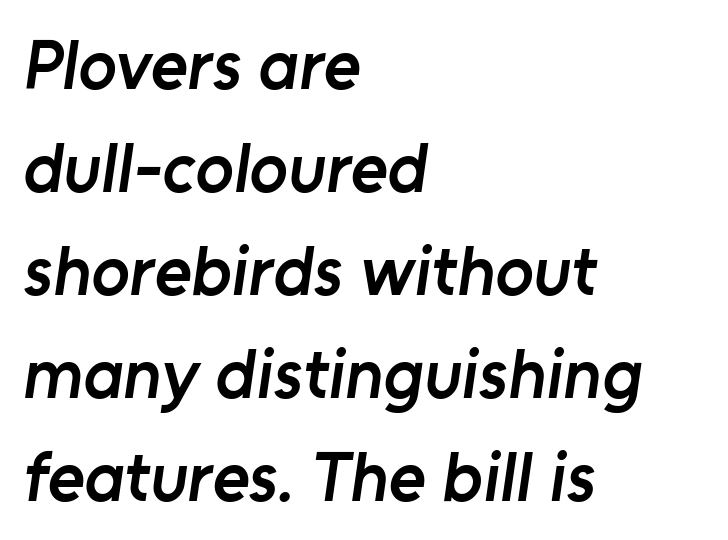
The image shows 71 px semibold sans-serif type; set left-aligned, normal line spacing (1.45x), normal letter spacing, not underlined; low stroke contrast and a medium x-height.
